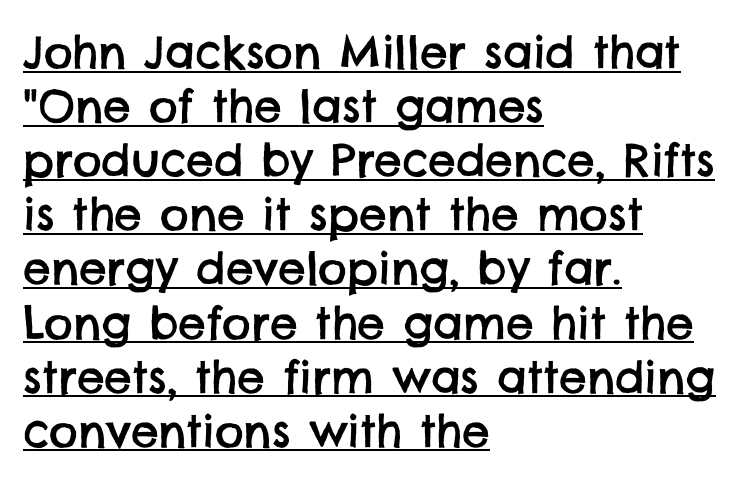
Tracking value appears to be zero — textbook default spacing. This is sans-serif lettering, the kind often seen on screens and signage. The typesetter chose a ragged-right arrangement here. In designer terms, the underline attribute is active on this setting. You could not count columns in this text — the font is proportionally spaced.
